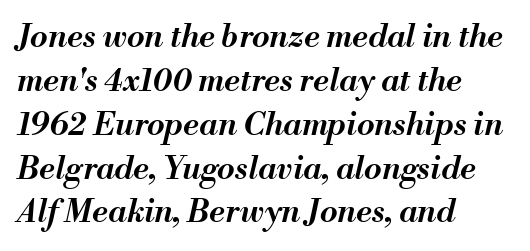
The image shows 32 px semibold type, italic (leaning right); set left-aligned, normal line spacing (1.37x), normal letter spacing, not underlined; medium stroke contrast and a small x-height.
